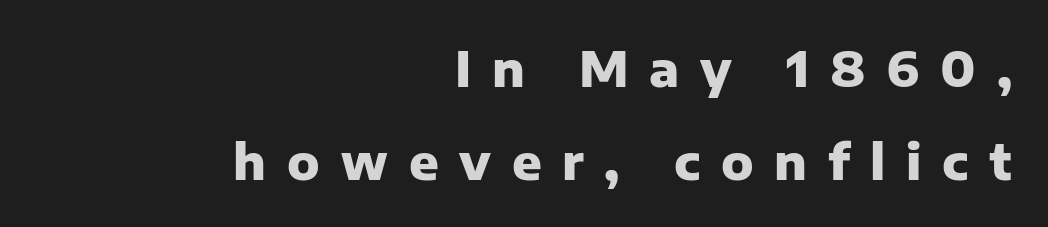
You could not count columns in this text — the font is proportionally spaced. Stroke terminals: plain, sans-serif. Summary of weight: heavy, a full bold. In terms of posture, this sample is upright. The typesetter chose a ragged-left arrangement here. The passage shown has open, widely tracked lettering throughout.
